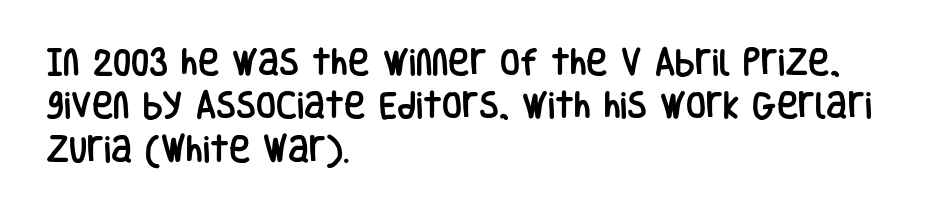
The image shows 29 px condensed sans-serif type, upright; set left-aligned, normal line spacing (1.5x), normal letter spacing, not underlined; low stroke contrast and a large x-height.
